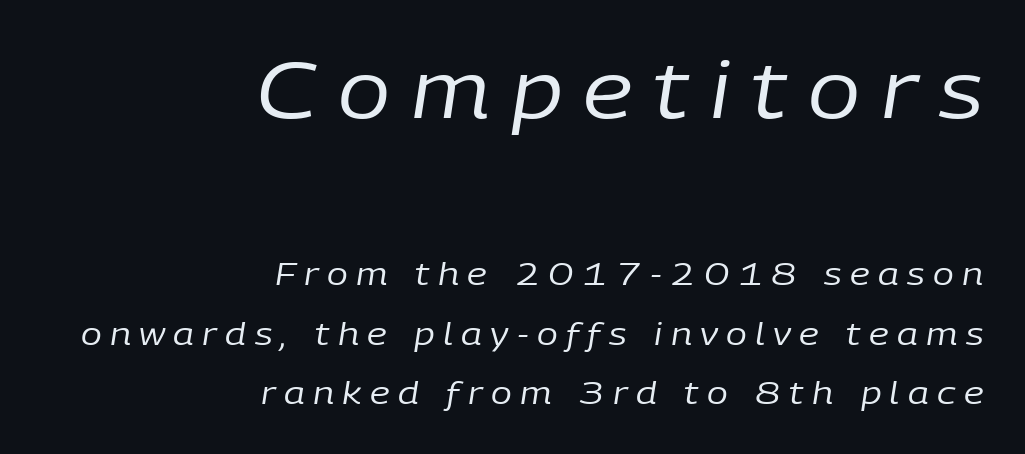
The initial chunk of copy outweighs the following chunk in type size. The lettering tilts uniformly, giving the passage an italic look. Plain, unruled lines of type. The compositor pushed each line to the right boundary. Baseline-to-baseline distance is far greater than the letter height. Inter-character spacing is expanded well beyond the font's built-in metrics.
